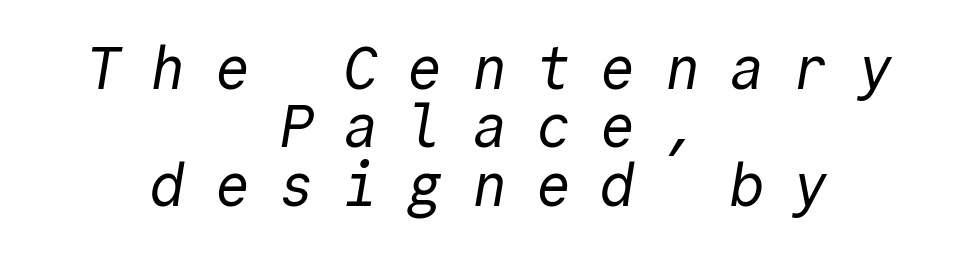
Ink coverage per letter is moderate at most. Looks like terminal output: every glyph gets an equal slot. Baseline-to-baseline distance is barely more than the letter height. A typesetter would label this face a sans. Here the glyphs are tracked loosely, breaking word shapes into spaced letters.
